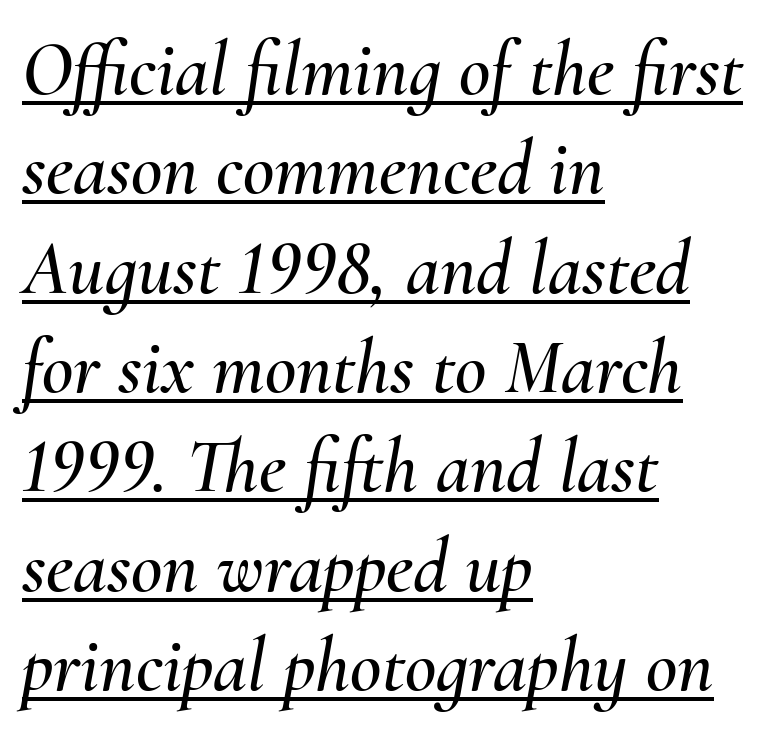
The image shows 77 px text type, italic (leaning right); set left-aligned, normal line spacing (1.29x), normal letter spacing, underlined; medium stroke contrast and a small x-height.
